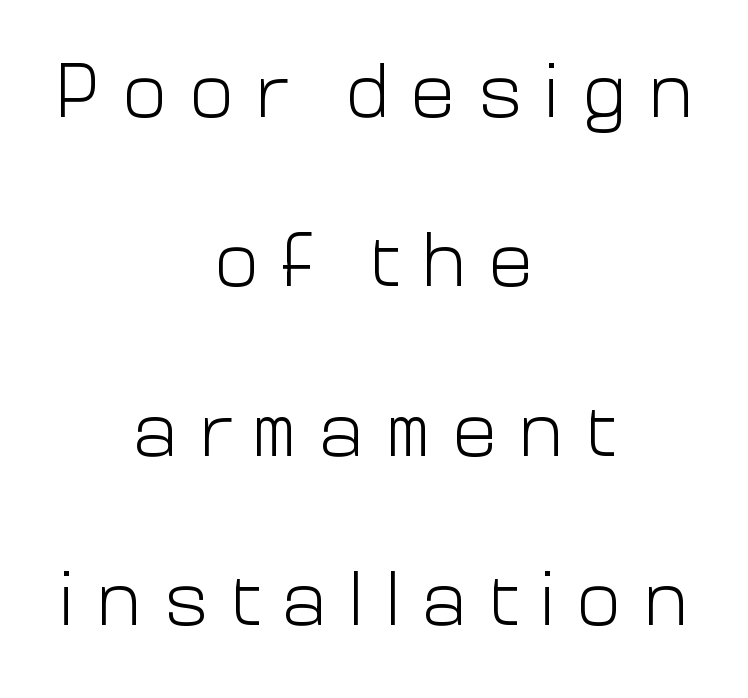
Q: Is the text bold? A: No.
Q: Is the text italic (slanted)? A: No, it is upright.
Q: Is the typeface a serif or a sans-serif typeface? A: Sans-serif.
Q: Is the text underlined? A: No.
Q: How is the paragraph aligned? A: Centered.
Q: Is the spacing between letters normal or unusually wide? A: Unusually wide.
Q: Is the spacing between lines tight, normal or loose? A: Loose.
Q: Width (condensed, normal, or wide)? A: Normal.
Q: Stroke contrast? A: Low.
Q: x-height? A: Medium.
Q: Monospaced? A: No.
